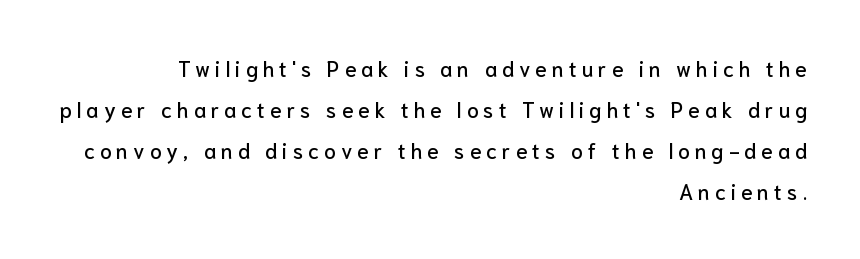
{"italic": "no", "underline": "no", "align": "right", "line_spacing": "loose", "line_spacing_ratio": 1.96, "letter_spacing": "wide", "letter_spacing_em": 0.24, "glyph_px": 21}
